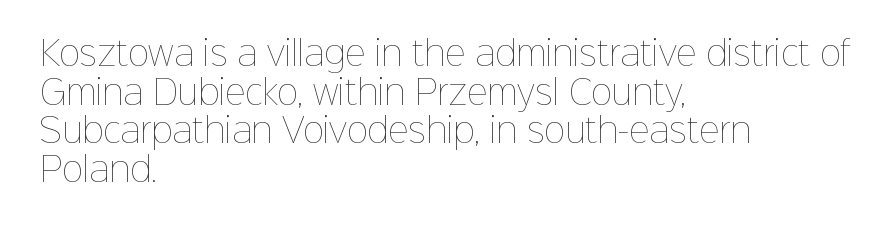
The image shows 32 px thin type, upright; set left-aligned, line spacing 1.21x, normal letter spacing, not underlined; low stroke contrast and a medium x-height.
